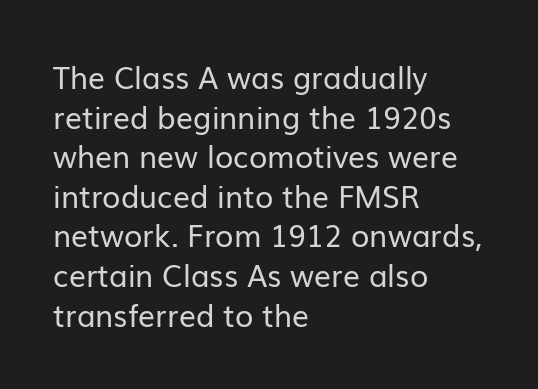
Q: Is the text bold? A: No.
Q: Is the text italic (slanted)? A: No, it is upright.
Q: Is the typeface a serif or a sans-serif typeface? A: Sans-serif.
Q: Is the text underlined? A: No.
Q: How is the paragraph aligned? A: Left-aligned.
Q: Is the spacing between letters normal or unusually wide? A: Normal.
Q: Is the spacing between lines tight, normal or loose? A: Normal.
Q: Width (condensed, normal, or wide)? A: Normal.
Q: Stroke contrast? A: Low.
Q: x-height? A: Medium.
Q: Monospaced? A: No.
